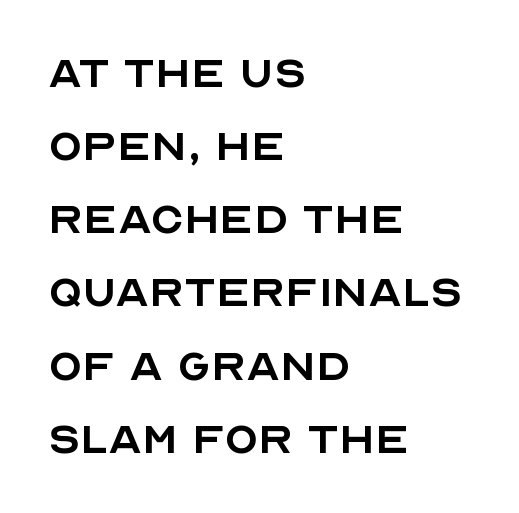
Q: Is the text bold? A: No.
Q: Is the text italic (slanted)? A: No, it is upright.
Q: Is the typeface a serif or a sans-serif typeface? A: Sans-serif.
Q: Is the text underlined? A: No.
Q: How is the paragraph aligned? A: Left-aligned.
Q: Is the spacing between letters normal or unusually wide? A: Normal.
Q: Is the spacing between lines tight, normal or loose? A: Normal.
Q: Width (condensed, normal, or wide)? A: Normal.
Q: x-height? A: Large.
Q: Monospaced? A: No.
